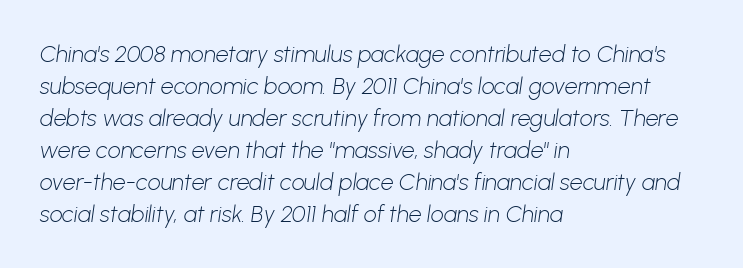
{"bold": "no", "underline": "no", "align": "left", "line_spacing": "normal", "line_spacing_ratio": 1.39, "letter_spacing": "normal", "letter_spacing_em": 0.0, "glyph_px": 23}
